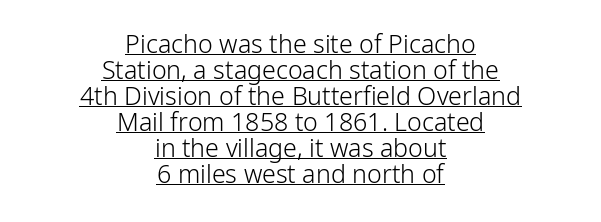
The image shows 25 px text type, upright; set centered, tight line spacing (1.04x), normal letter spacing, underlined.
